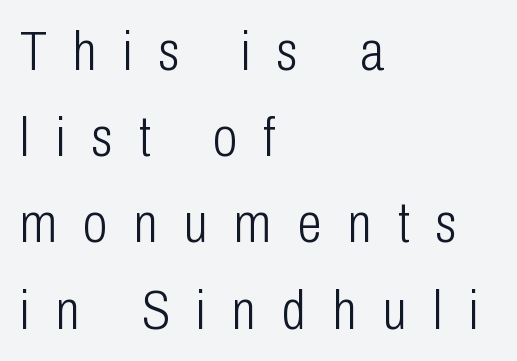
Q: Is the text bold? A: No.
Q: Is the text italic (slanted)? A: No, it is upright.
Q: Is the typeface a serif or a sans-serif typeface? A: Sans-serif.
Q: Is the text underlined? A: No.
Q: How is the paragraph aligned? A: Left-aligned.
Q: Is the spacing between letters normal or unusually wide? A: Unusually wide.
Q: Is the spacing between lines tight, normal or loose? A: Normal.
Q: Width (condensed, normal, or wide)? A: Condensed.
Q: Stroke contrast? A: Low.
Q: x-height? A: Medium.
Q: Monospaced? A: No.
